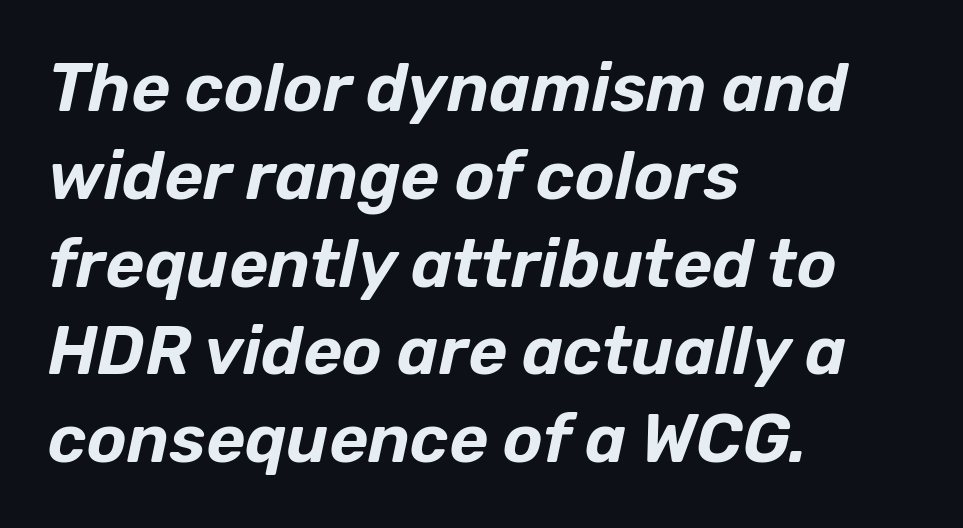
Q: Is the text italic (slanted)? A: Yes, it leans right by about 12 degrees.
Q: Is the text underlined? A: No.
Q: How is the paragraph aligned? A: Left-aligned.
Q: Is the spacing between letters normal or unusually wide? A: Normal.
Q: Is the spacing between lines tight, normal or loose? A: Normal.
Q: Width (condensed, normal, or wide)? A: Normal.
Q: Stroke contrast? A: Low.
Q: x-height? A: Medium.
Q: Monospaced? A: No.
